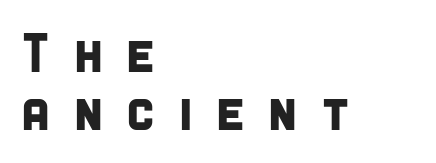
The lines in this sample share a left origin and differ only in where they stop. Honestly, there is no underline to notice here at all. Note the varied advance widths — an 'i' is clearly narrower than an 'm'. You could only call the tracking loose — the letters float apart. Does the leading feel generous? Not at all — it's pinched. The designer went with a sans here, leaving each stem footless.
